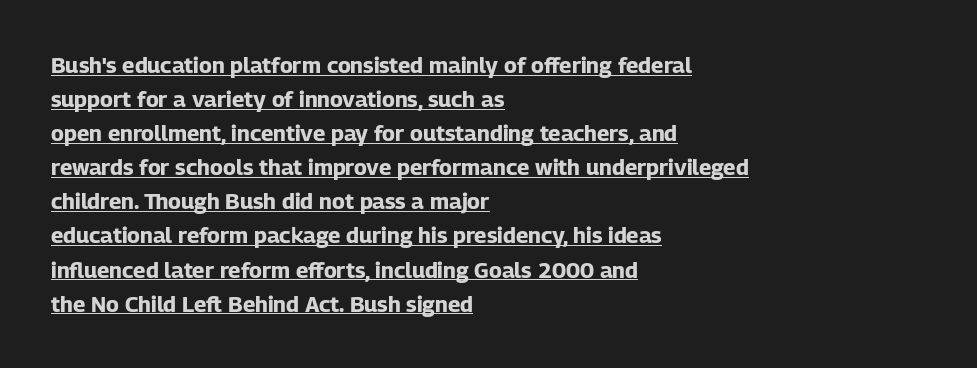
Q: Is the text bold? A: Yes.
Q: Is the text italic (slanted)? A: No, it is upright.
Q: Is the text underlined? A: Yes.
Q: How is the paragraph aligned? A: Left-aligned.
Q: Is the spacing between letters normal or unusually wide? A: Normal.
Q: Is the spacing between lines tight, normal or loose? A: Normal.
